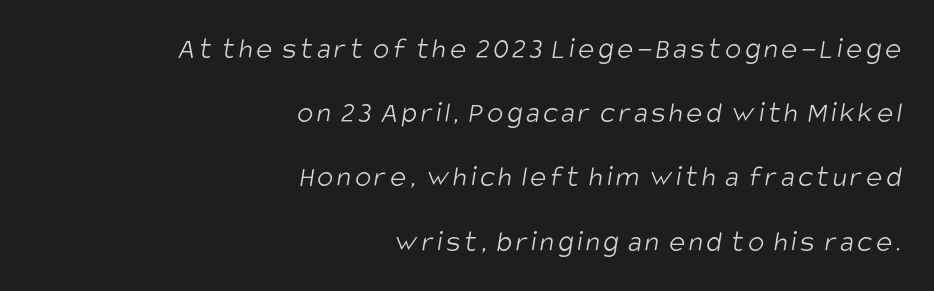
Rule under the text: the space is simply empty. Classification — sans serif. The paragraph has a hard right edge and a soft left edge. The letters advance in unequal steps, a hallmark of proportional type. A quiet, ordinary-to-light weight characterises the typeface. Regarding leading, the lines here are spaced well apart.
